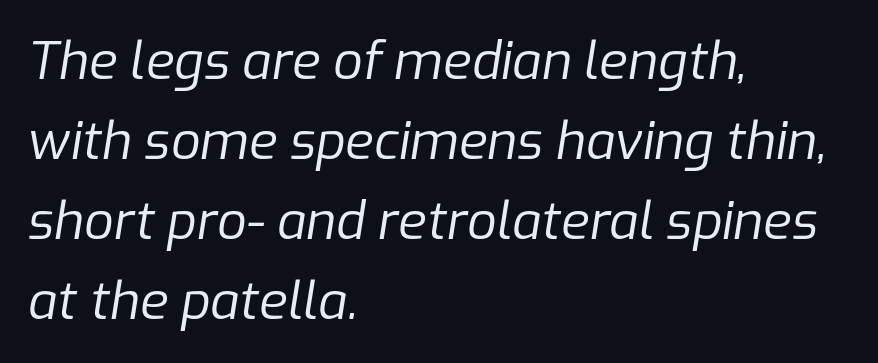
Decoration check: the copy has no underline. Interline gaps are of average width in this sample. Reading down the block, your eye returns to a fixed left position each line. Note the varied advance widths — an 'i' is clearly narrower than an 'm'.
